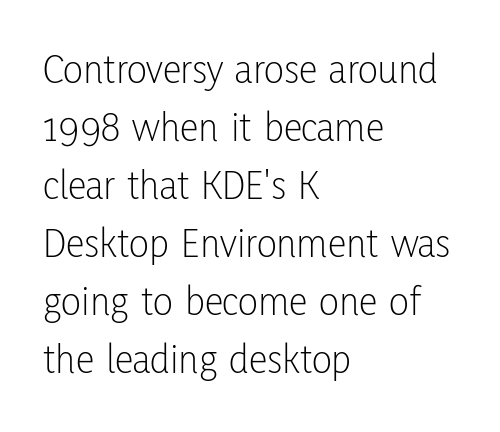
{"serif": "no", "italic": "no", "bold": "no", "weight": "light", "width": "condensed", "stroke_contrast": "low", "x_height": "medium", "monospaced": "no", "underline": "no", "align": "left", "line_spacing": "normal", "line_spacing_ratio": 1.38, "letter_spacing": "normal", "letter_spacing_em": 0.0, "glyph_px": 42}
